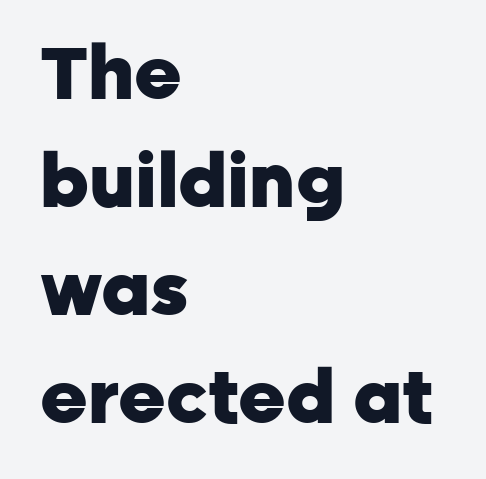
Q: Is the text bold? A: Yes.
Q: Is the text italic (slanted)? A: No, it is upright.
Q: Is the typeface a serif or a sans-serif typeface? A: Sans-serif.
Q: Is the text underlined? A: No.
Q: How is the paragraph aligned? A: Left-aligned.
Q: Is the spacing between letters normal or unusually wide? A: Normal.
Q: Is the spacing between lines tight, normal or loose? A: Normal.
Q: Width (condensed, normal, or wide)? A: Normal.
Q: Stroke contrast? A: Low.
Q: x-height? A: Medium.
Q: Monospaced? A: No.
